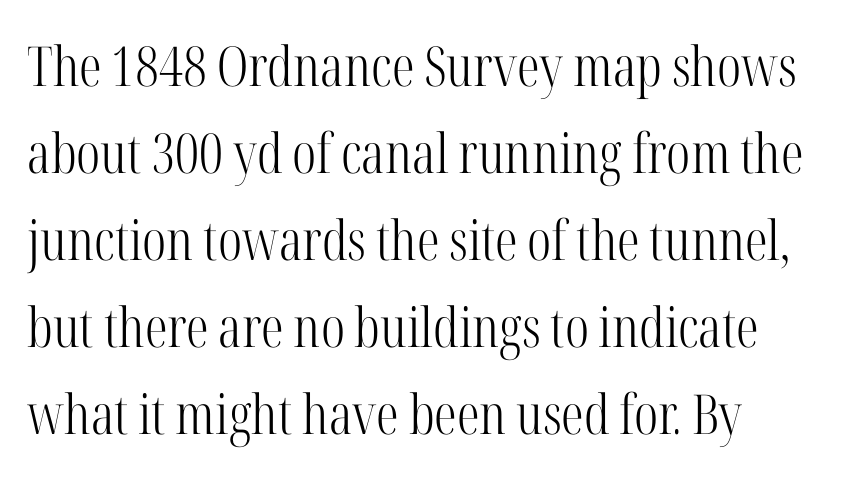
{"serif": "yes", "italic": "no", "bold": "no", "weight": "light", "width": "condensed", "stroke_contrast": "high", "x_height": "medium", "monospaced": "no", "underline": "no", "line_spacing": "normal", "line_spacing_ratio": 1.58, "letter_spacing": "normal", "letter_spacing_em": 0.0, "glyph_px": 55}
